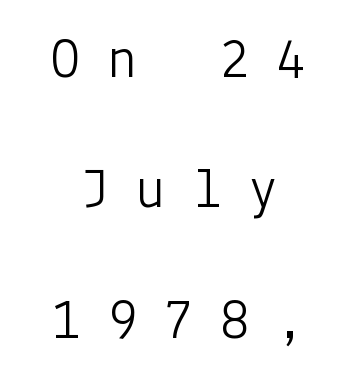
One-word summary of the alignment: center. Spacing between characters has been opened up far beyond the box default. Only glyphs here, with clear space below each row. No feet cap the strokes, marking this as sans-serif type.
